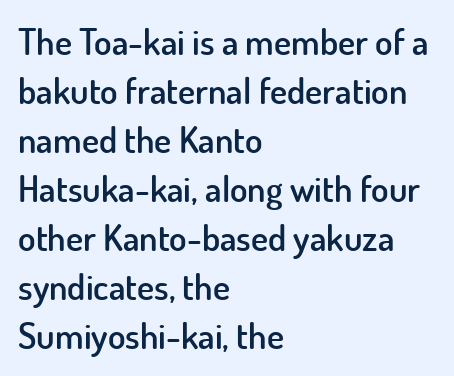
{"serif": "no", "italic": "no", "bold": "semi", "weight": "semibold", "width": "normal", "stroke_contrast": "low", "x_height": "small", "monospaced": "no", "underline": "no", "align": "left", "line_spacing": "normal", "line_spacing_ratio": 1.36, "letter_spacing": "normal", "letter_spacing_em": 0.0, "glyph_px": 36}
